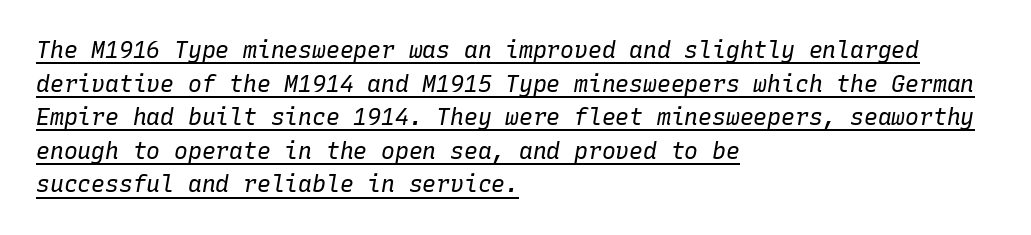
The horizontal fit of the characters is conventional and even. The typesetter has applied underlining to the passage shown. The typeface has the unassuming heft of standard copy or less. Every character sits at an angle, as italics do. This sample is left-justified, so line endings fall wherever the words run out. Reading down the column, the eye jumps a familiar distance to each next line.
